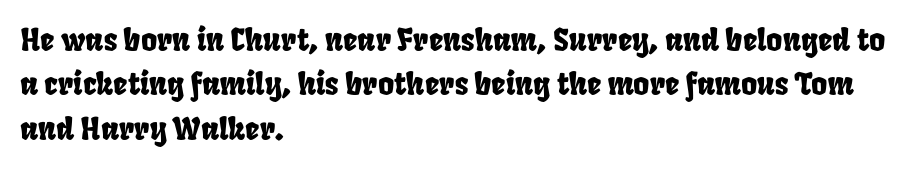
Tracking value appears to be zero — textbook default spacing. Character widths vary here, with narrow letters taking less room than wide ones. This block has exactly the height ordinary leading produces. The baseline area is clear.
